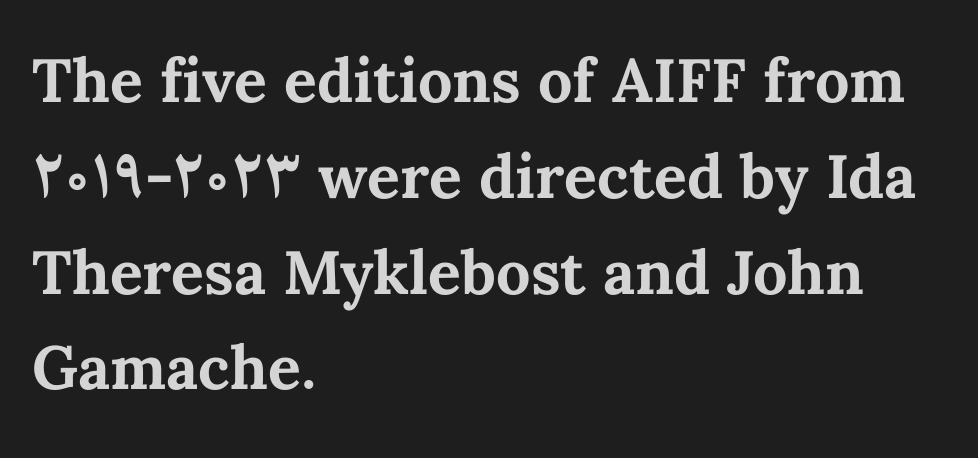
{"italic": "no", "bold": "yes", "weight": "bold", "width": "normal", "stroke_contrast": "medium", "x_height": "medium", "monospaced": "no", "underline": "no", "align": "left", "line_spacing": "normal", "line_spacing_ratio": 1.57, "letter_spacing": "normal", "letter_spacing_em": 0.0, "glyph_px": 61}
